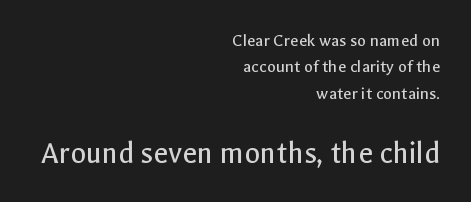
The image shows 32 px regular-weight sans-serif type, upright; set right-aligned, normal line spacing (1.47x), normal letter spacing, not underlined; the second (bottom) block is 1.78x larger; a medium x-height.
